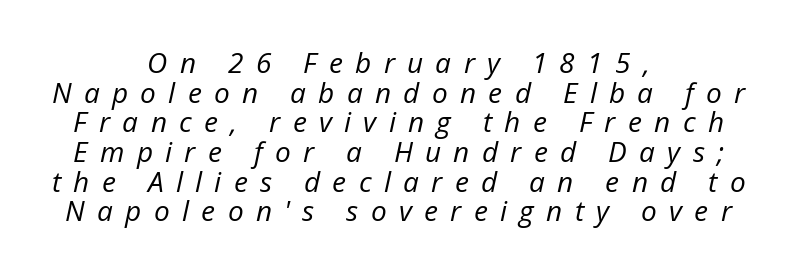
Q: Is the text bold? A: No.
Q: Is the text italic (slanted)? A: Yes, it leans right by about 12 degrees.
Q: Is the text underlined? A: No.
Q: How is the paragraph aligned? A: Centered.
Q: Is the spacing between letters normal or unusually wide? A: Unusually wide.
Q: Is the spacing between lines tight, normal or loose? A: Tight.
Q: Width (condensed, normal, or wide)? A: Normal.
Q: Stroke contrast? A: Low.
Q: x-height? A: Medium.
Q: Monospaced? A: No.
